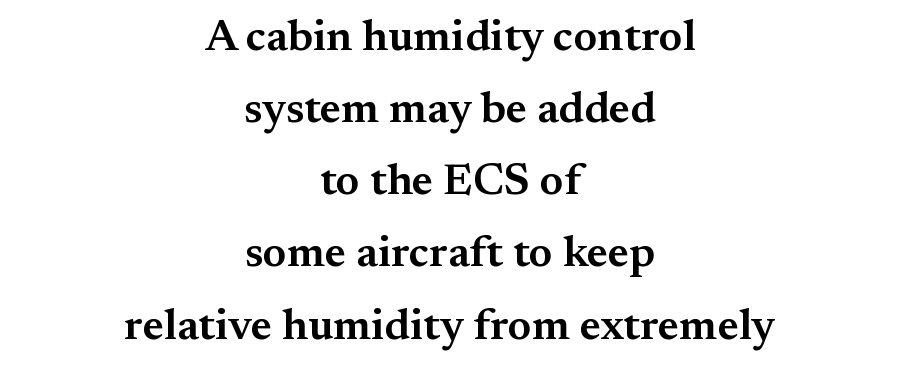
Unlike italic type, these characters show no tilt at all. Unmarked baselines from the first word to the last. There is no visible air inserted between adjacent glyphs. The passage shown is typed in a proportional face where columns would drift. Baseline-to-baseline distance is the conventional proportion of letter height.
